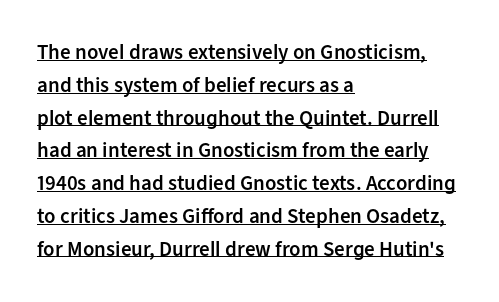
The image shows 21 px text type, upright; set left-aligned, normal line spacing (1.56x), normal letter spacing, underlined.
